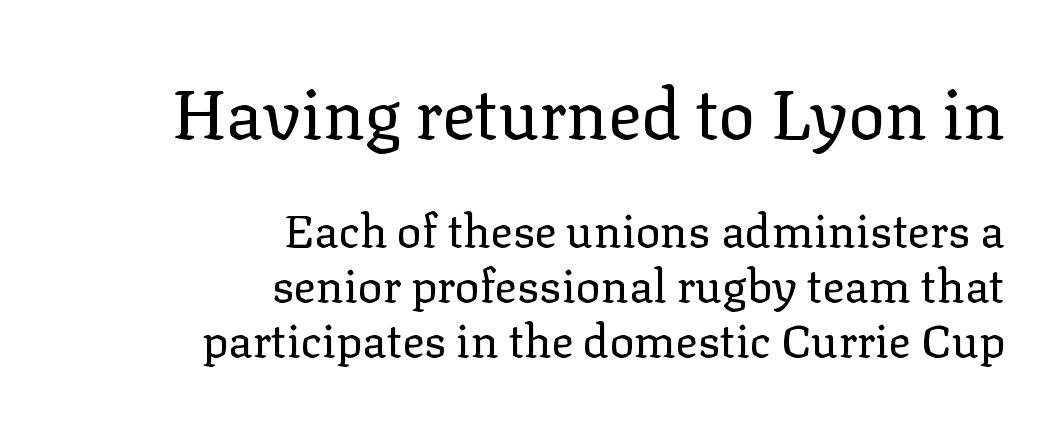
{"serif": "yes", "italic": "no", "bold": "no", "weight": "regular", "width": "normal", "stroke_contrast": "low", "x_height": "medium", "monospaced": "no", "underline": "no", "align": "right", "line_spacing_ratio": 1.19, "letter_spacing": "normal", "letter_spacing_em": 0.0, "larger_block": "first", "size_ratio": 1.5, "glyph_px": 69}
